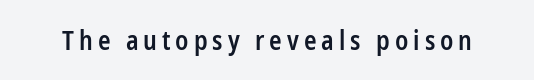
The image shows 26 px text type, upright; set not underlined.
